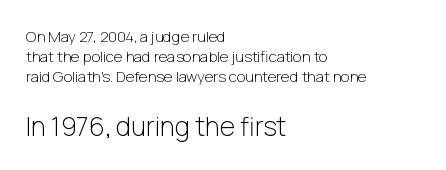
Q: Is the text bold? A: No.
Q: Is the text italic (slanted)? A: No, it is upright.
Q: Is the text underlined? A: No.
Q: How is the paragraph aligned? A: Left-aligned.
Q: Is the spacing between letters normal or unusually wide? A: Normal.
Q: Is the spacing between lines tight, normal or loose? A: Normal.
Q: Which block of text is set in a larger size, the first (top) or the second (bottom)? A: The second (bottom) one.
